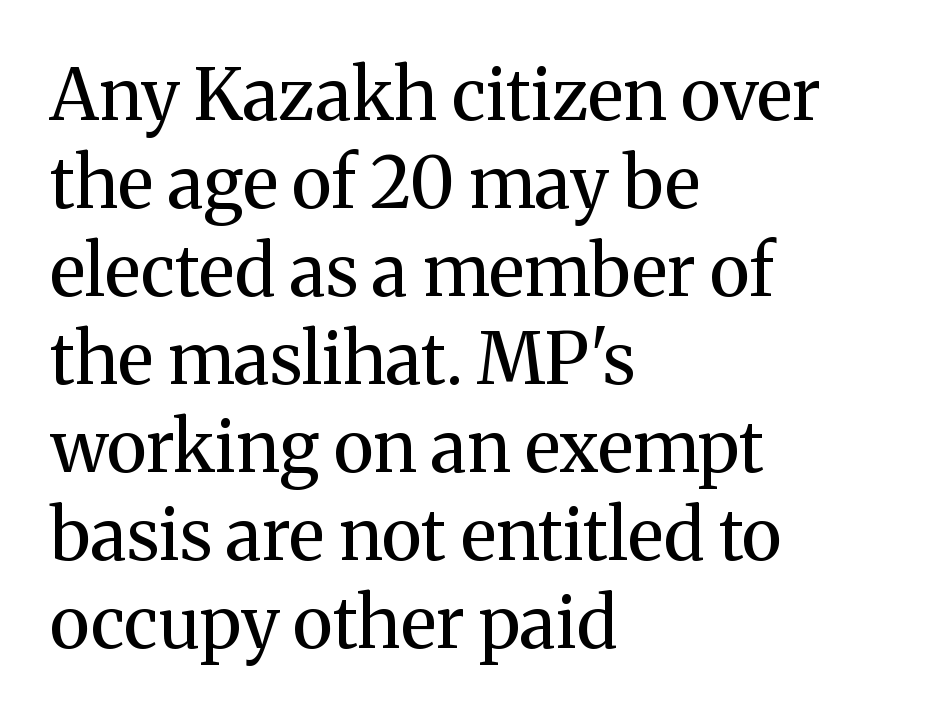
{"serif": "yes", "italic": "no", "bold": "no", "weight": "regular", "width": "normal", "stroke_contrast": "medium", "x_height": "medium", "monospaced": "no", "underline": "no", "align": "left", "line_spacing_ratio": 1.24, "letter_spacing": "normal", "letter_spacing_em": 0.0, "glyph_px": 71}
